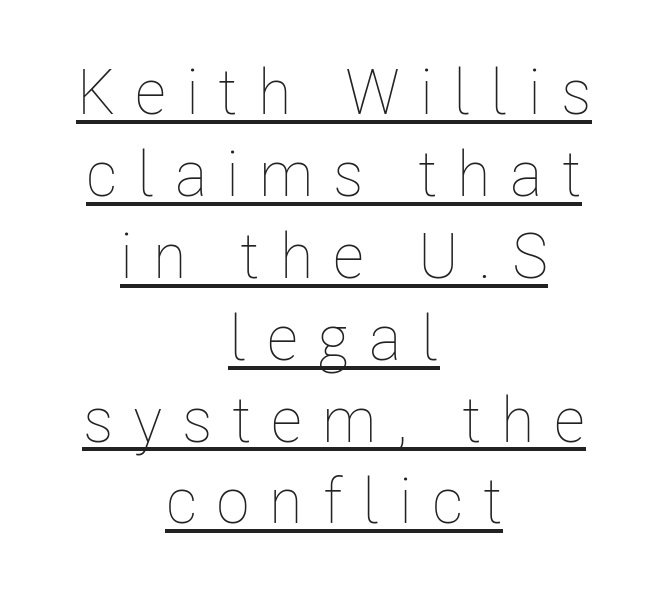
{"italic": "no", "bold": "no", "weight": "thin", "width": "condensed", "stroke_contrast": "low", "x_height": "medium", "monospaced": "no", "underline": "yes", "align": "center", "line_spacing": "normal", "line_spacing_ratio": 1.3, "letter_spacing": "wide", "letter_spacing_em": 0.31, "glyph_px": 63}
